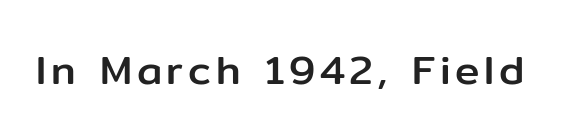
{"serif": "no", "italic": "no", "width": "normal", "stroke_contrast": "low", "x_height": "medium", "monospaced": "no", "underline": "no", "glyph_px": 41}
